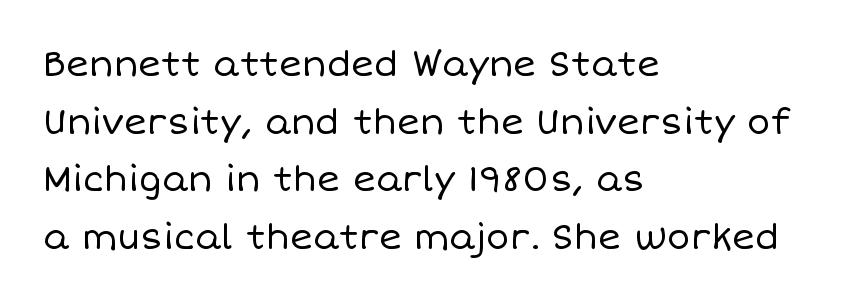
Stems here are at most as thick as an everyday book face. Caption: standard tracking, unaltered. A typesetter would call this leading conventional body-copy spacing. A bare baseline throughout the passage. Each letter keeps its own natural width here, so spacing adapts to shape.
